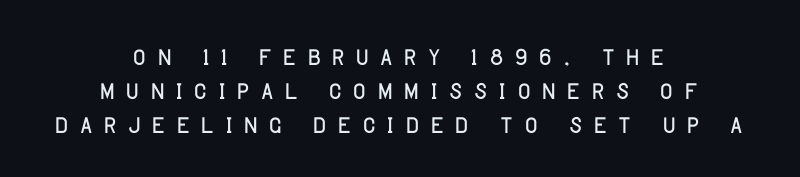
{"serif": "no", "italic": "no", "width": "condensed", "stroke_contrast": "low", "x_height": "large", "monospaced": "no", "underline": "no", "align": "center", "line_spacing": "tight", "line_spacing_ratio": 0.97, "letter_spacing": "wide", "letter_spacing_em": 0.32, "glyph_px": 35}
